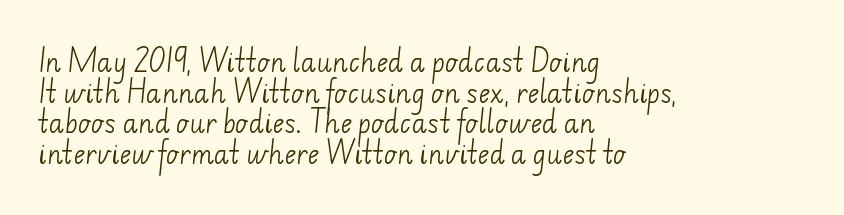
{"bold": "no", "underline": "no", "align": "left", "line_spacing_ratio": 1.23, "letter_spacing": "normal", "letter_spacing_em": 0.0, "glyph_px": 25}
